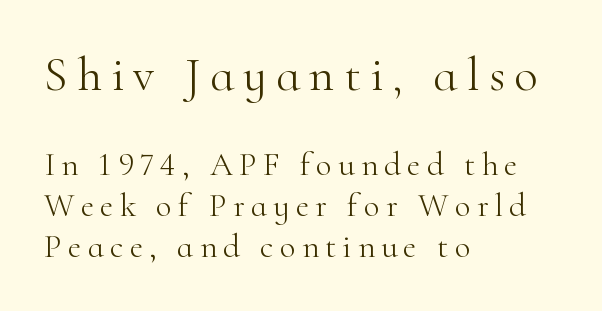
{"serif": "yes", "italic": "no", "bold": "no", "weight": "light", "width": "normal", "stroke_contrast": "high", "x_height": "small", "monospaced": "no", "underline": "no", "align": "left", "line_spacing_ratio": 1.24, "larger_block": "first", "size_ratio": 1.48, "glyph_px": 49}
